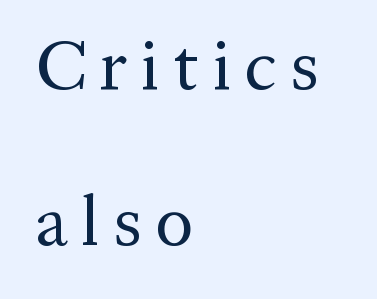
The image shows 71 px regular-weight serif type, upright; set left-aligned, loose line spacing (2.2x), not underlined; medium stroke contrast and a medium x-height.
